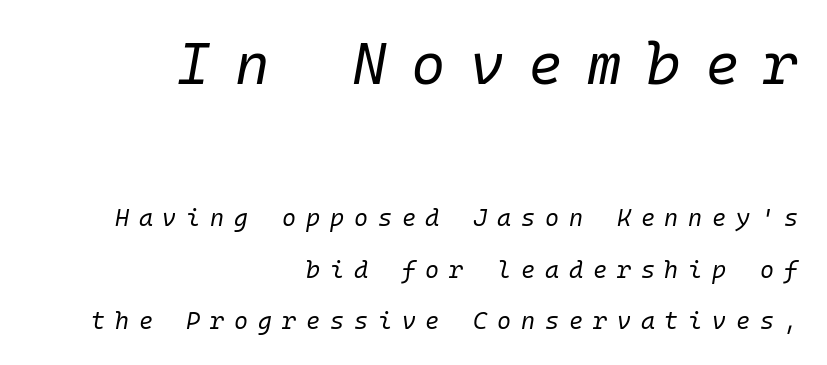
The image shows 59 px regular-weight type, italic (leaning right), monospaced; set right-aligned, loose line spacing (2.15x), unusually wide letter spacing (+0.41 em), not underlined; the first (top) block is 2.46x larger; low stroke contrast and a medium x-height.
